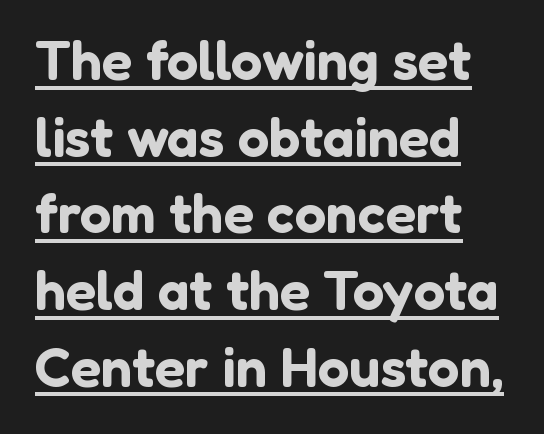
Is the letter spacing exaggerated? No — it looks like the ordinary default. The rendering anchors every line to the left-hand side. This sample carries an underscore along the baseline area. The vertical gap from one line to the next is medium. Italic? Not at all — the glyphs are vertical. A typesetter would label this face a sans.
